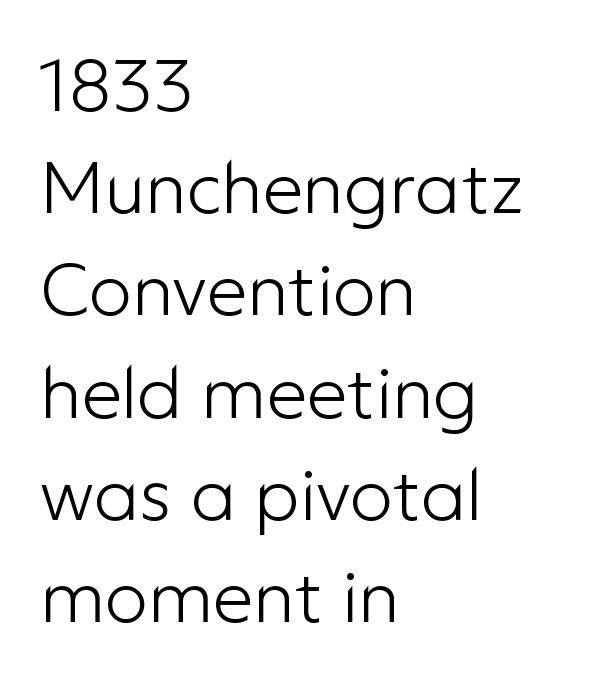
Nobody touched the tracking dial on this one. Weight class: somewhere from thin through regular. Vertical spacing — default. The letters stand upright; this is a roman face.
